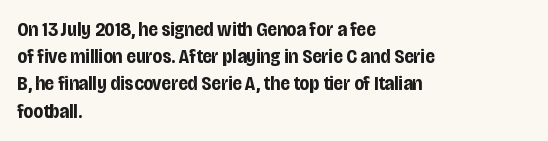
{"italic": "no", "bold": "yes", "underline": "no", "align": "left", "line_spacing": "normal", "line_spacing_ratio": 1.36, "letter_spacing": "normal", "letter_spacing_em": 0.0, "glyph_px": 20}
